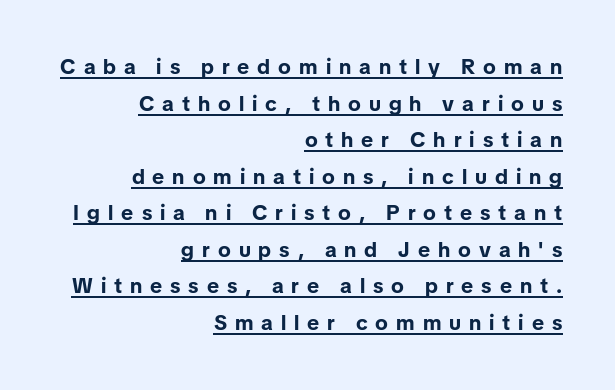
Q: Is the text bold? A: Yes.
Q: Is the text italic (slanted)? A: No, it is upright.
Q: Is the text underlined? A: Yes.
Q: How is the paragraph aligned? A: Right-aligned.
Q: Is the spacing between letters normal or unusually wide? A: Unusually wide.
